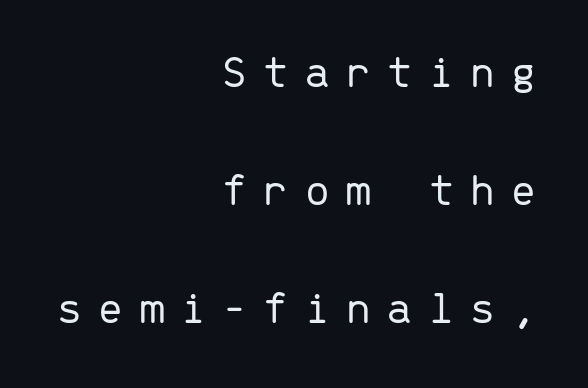
The image shows 48 px light sans-serif type, upright, monospaced; set right-aligned, loose line spacing (2.46x), unusually wide letter spacing (+0.3 em), not underlined; low stroke contrast and a medium x-height.
